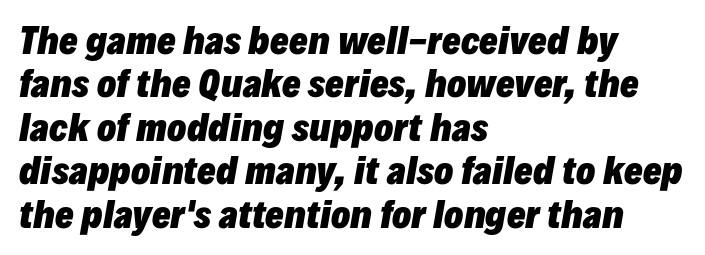
The image shows 35 px heavy type, italic (leaning right); set left-aligned, line spacing 1.24x, normal letter spacing, not underlined; low stroke contrast and a medium x-height.
